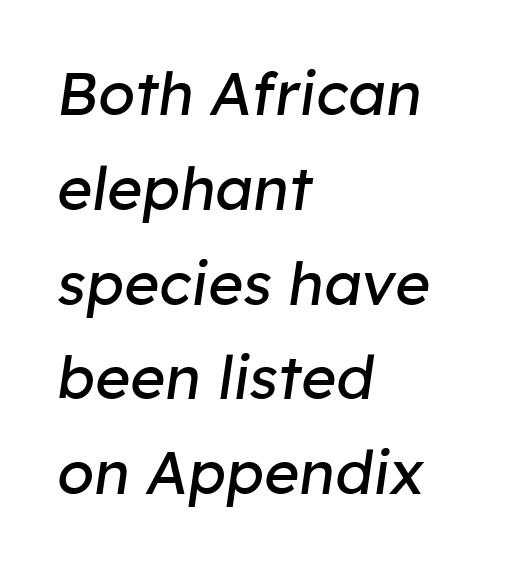
Q: Is the text bold? A: No.
Q: Is the text italic (slanted)? A: Yes, it leans right by about 8 degrees.
Q: Is the text underlined? A: No.
Q: How is the paragraph aligned? A: Left-aligned.
Q: Is the spacing between letters normal or unusually wide? A: Normal.
Q: Is the spacing between lines tight, normal or loose? A: Normal.
Q: Width (condensed, normal, or wide)? A: Normal.
Q: Stroke contrast? A: Low.
Q: x-height? A: Medium.
Q: Monospaced? A: No.
